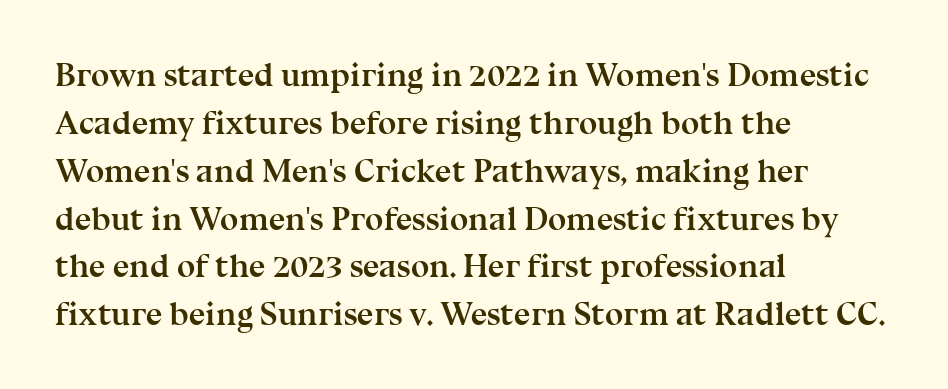
The image shows 33 px semibold serif type, upright; set left-aligned, normal line spacing (1.45x), normal letter spacing, not underlined; medium stroke contrast and a medium x-height.
